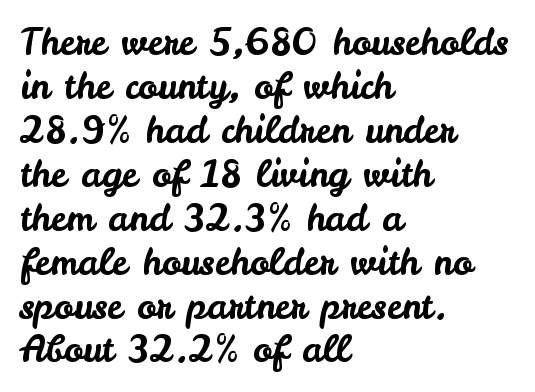
The image shows 36 px sans-serif type; set left-aligned, line spacing 1.22x, normal letter spacing, not underlined; low stroke contrast and a small x-height.
